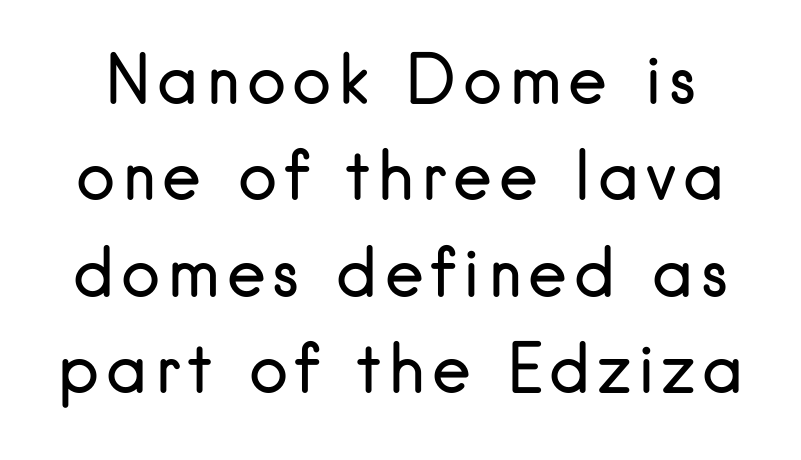
The image shows 66 px regular-weight sans-serif type, upright; set normal line spacing (1.46x), not underlined; low stroke contrast and a small x-height.
